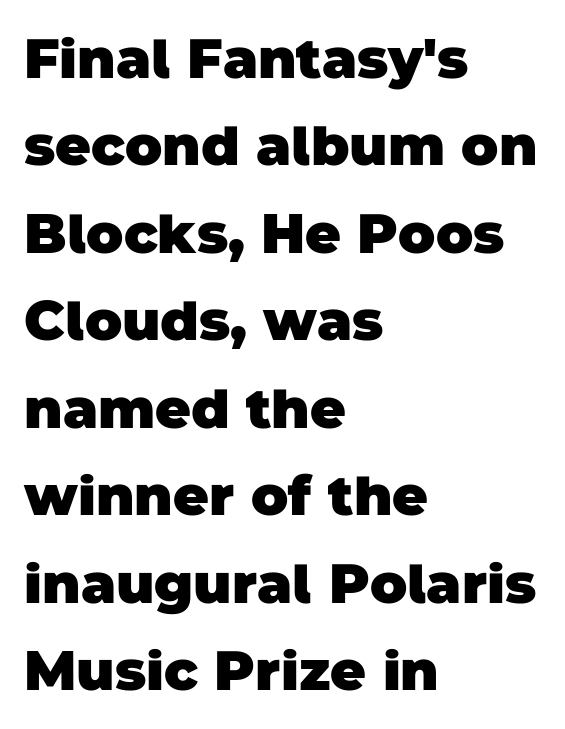
Typographic density is high because the face is bold. The font family rendered here belongs to the sans-serif group. These lines stack with their left ends in a neat column. No word sits above an underline. The face used here is proportionally spaced, like ordinary book or web type.
